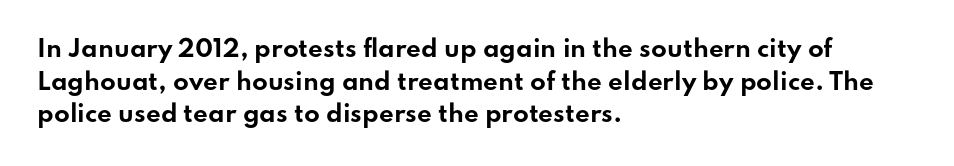
Here the glyphs are tracked normally, forming tight word shapes. One-word summary of the alignment: left. In terms of posture, this sample is upright. Notice how thick the strokes are: this is what a full bold looks like. The lines sit at an ordinary, default distance from one another.
